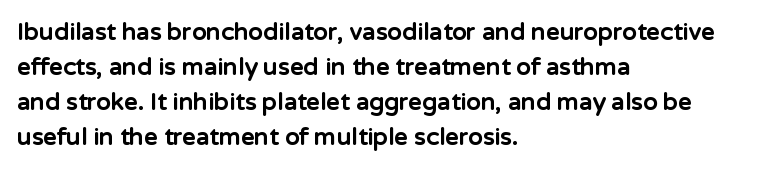
Q: Is the text bold? A: Yes.
Q: Is the text italic (slanted)? A: No, it is upright.
Q: Is the text underlined? A: No.
Q: How is the paragraph aligned? A: Left-aligned.
Q: Is the spacing between letters normal or unusually wide? A: Normal.
Q: Is the spacing between lines tight, normal or loose? A: Normal.
